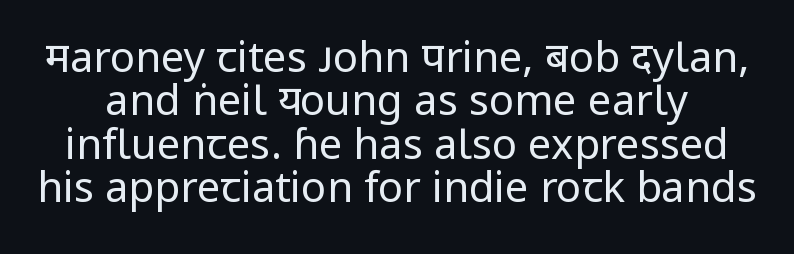
These glyphs show unthickened strokes, regular width or finer. The lettering holds an erect, upright posture throughout. Has an underline been added? It has not. Spacing verdict: proportional, widths tailored to each character.
